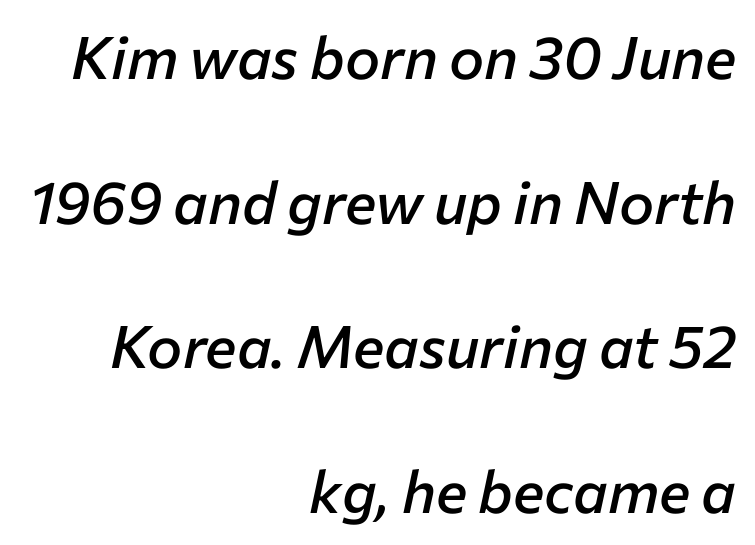
Q: Is the text bold? A: Semi-bold.
Q: Is the text italic (slanted)? A: Yes, it leans right by about 12 degrees.
Q: Is the text underlined? A: No.
Q: How is the paragraph aligned? A: Right-aligned.
Q: Is the spacing between letters normal or unusually wide? A: Normal.
Q: Is the spacing between lines tight, normal or loose? A: Loose.
Q: Width (condensed, normal, or wide)? A: Normal.
Q: Stroke contrast? A: Low.
Q: x-height? A: Medium.
Q: Monospaced? A: No.
